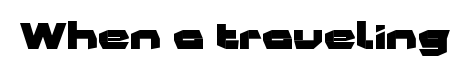
This sample uses plain, unmodified letter spacing. Designer's note — italics off, roman on. Serif or sans? Sans — the stroke terminals are bare. Notice how thick the strokes are: this is what a full bold looks like. Character widths vary here, with narrow letters taking less room than wide ones.
